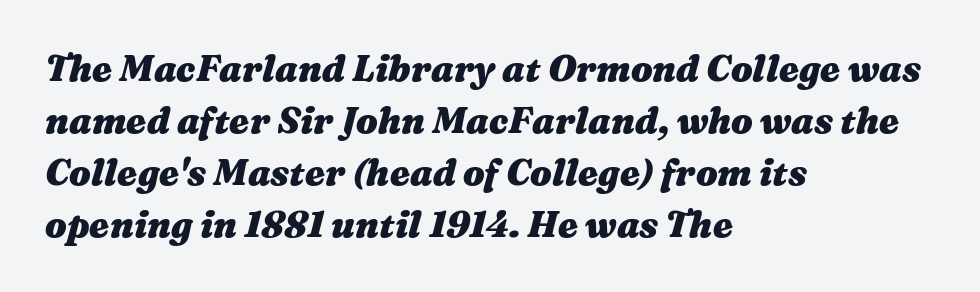
Q: Is the text bold? A: Yes.
Q: Is the text italic (slanted)? A: Yes, it leans right by about 16 degrees.
Q: Is the text underlined? A: No.
Q: How is the paragraph aligned? A: Left-aligned.
Q: Is the spacing between letters normal or unusually wide? A: Normal.
Q: Is the spacing between lines tight, normal or loose? A: Normal.
Q: Width (condensed, normal, or wide)? A: Wide.
Q: Stroke contrast? A: Medium.
Q: x-height? A: Medium.
Q: Monospaced? A: No.
